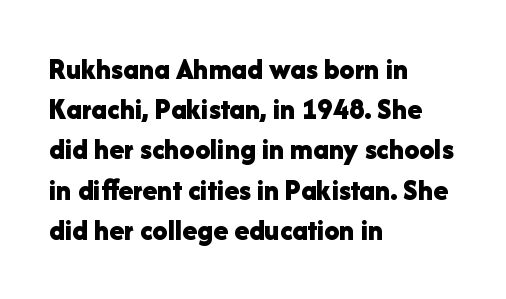
The image shows 30 px bold sans-serif type, upright; set left-aligned, normal line spacing (1.34x), normal letter spacing, not underlined; low stroke contrast and a medium x-height.
